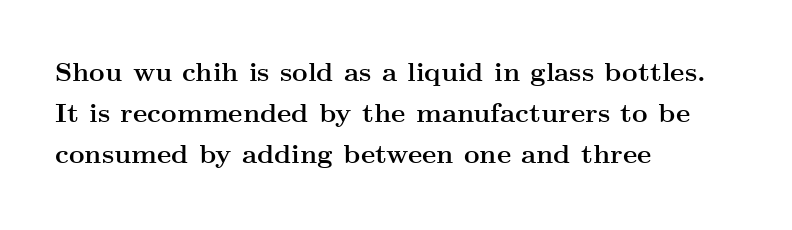
The image shows 27 px bold type, upright; set left-aligned, normal line spacing (1.52x), normal letter spacing, not underlined.
